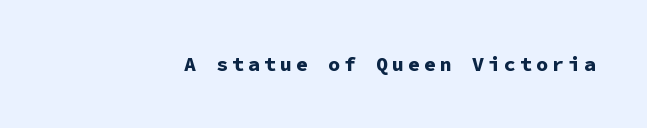
The image shows 20 px bold type, upright; set unusually wide letter spacing (+0.2 em), not underlined.
